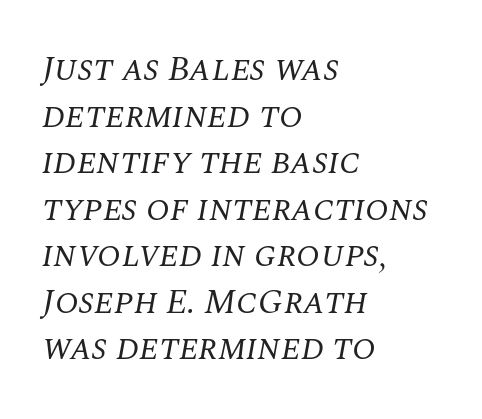
The image shows 35 px regular-weight serif type, italic (leaning right); set left-aligned, normal line spacing (1.33x), normal letter spacing, not underlined; medium stroke contrast and a large x-height.
